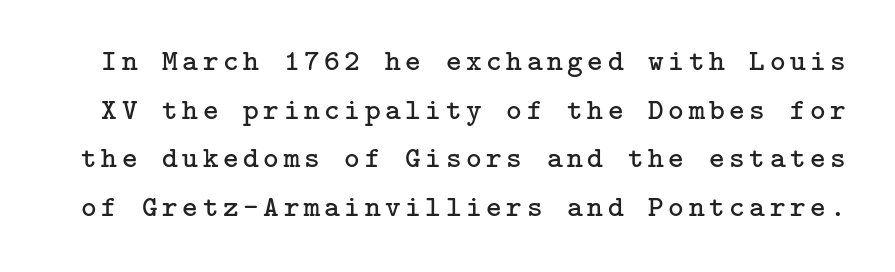
{"serif": "yes", "italic": "no", "bold": "no", "weight": "regular", "width": "normal", "stroke_contrast": "low", "x_height": "medium", "underline": "no", "line_spacing": "normal", "line_spacing_ratio": 1.62, "glyph_px": 30}
